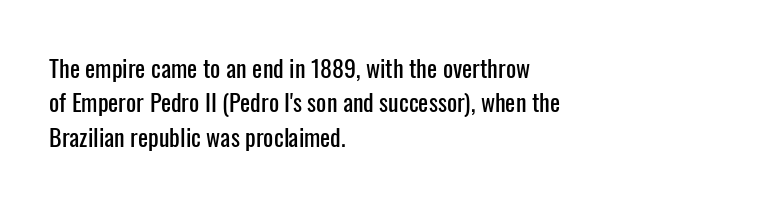
Q: Is the text italic (slanted)? A: No, it is upright.
Q: Is the text underlined? A: No.
Q: How is the paragraph aligned? A: Left-aligned.
Q: Is the spacing between letters normal or unusually wide? A: Normal.
Q: Is the spacing between lines tight, normal or loose? A: Normal.
